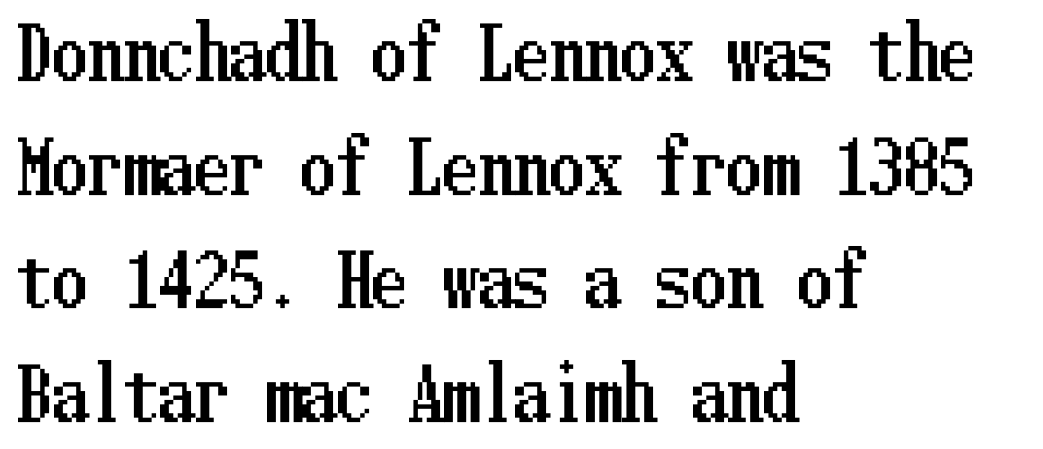
Q: Is the text italic (slanted)? A: No, it is upright.
Q: Is the text underlined? A: No.
Q: How is the paragraph aligned? A: Left-aligned.
Q: Is the spacing between letters normal or unusually wide? A: Normal.
Q: Is the spacing between lines tight, normal or loose? A: Normal.
Q: Width (condensed, normal, or wide)? A: Condensed.
Q: Stroke contrast? A: Low.
Q: x-height? A: Medium.
